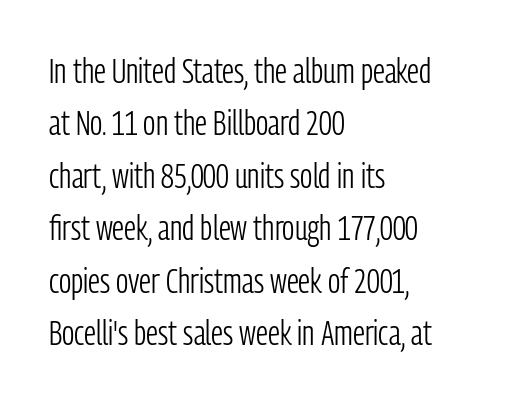
It's the straight-up-and-down kind of type. Line starts are locked; line ends wander. Compared with typical body copy, the letter spacing here is the same. Honestly, there is no underline to notice here at all.
